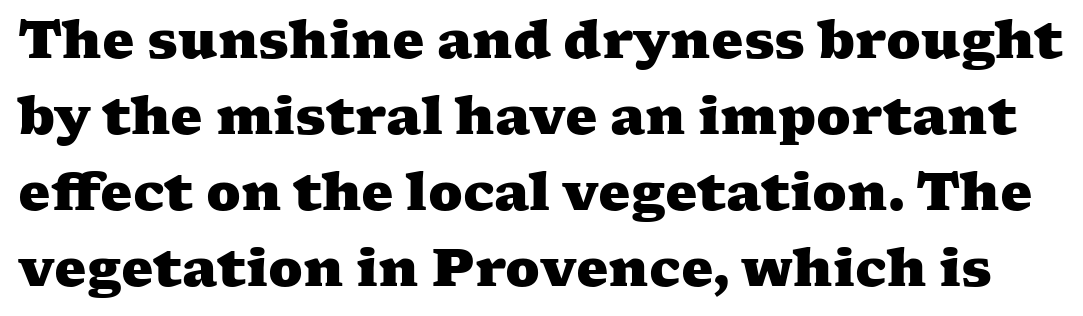
Spacing verdict: proportional, widths tailored to each character. The characters look thick and weighty, a clear bold. What's the leading like? Ordinary, nothing unusual. The glyphs are unaccompanied by any horizontal stroke below them. This rendering leaves character spacing at its baseline value. You can tell from the footed stems that serif type was used.
